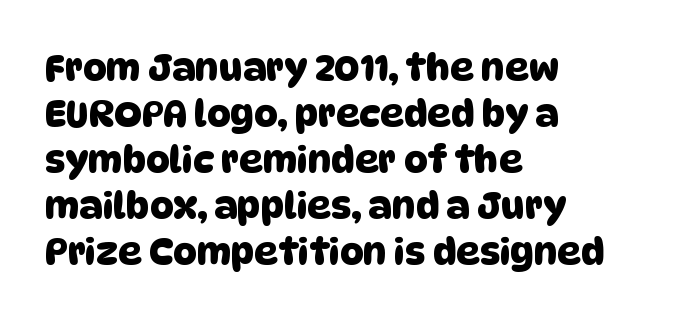
The image shows 37 px sans-serif type; set left-aligned, line spacing 1.24x, normal letter spacing, not underlined; low stroke contrast and a large x-height.
